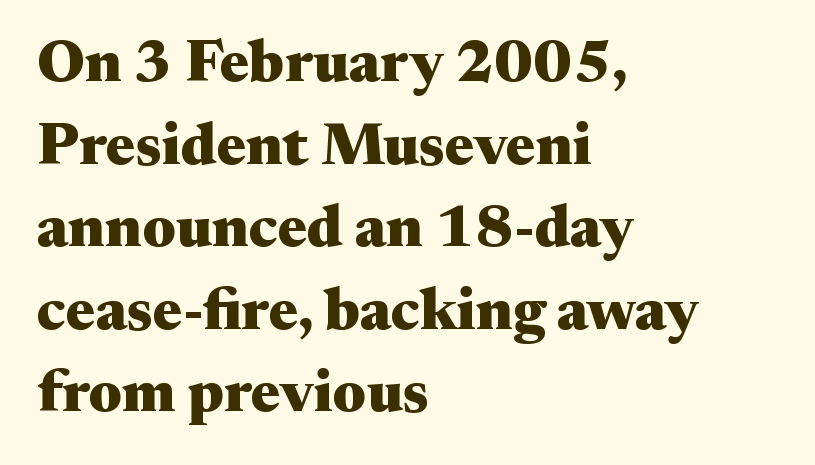
In CSS terms this would be text-align: left. Students, observe: this is what conventionally led text looks like. The baseline area is clear. How are the letters spaced? Ordinarily, with no added tracking. Little horizontal feet cap the strokes, marking this as serif type.
